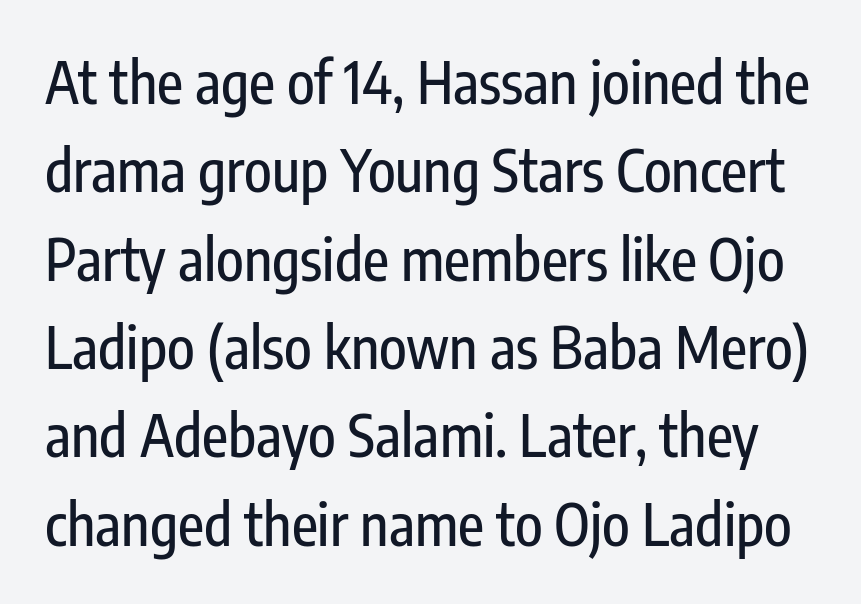
The image shows 57 px condensed sans-serif type, upright; set normal line spacing (1.55x), normal letter spacing, not underlined; low stroke contrast and a medium x-height.
